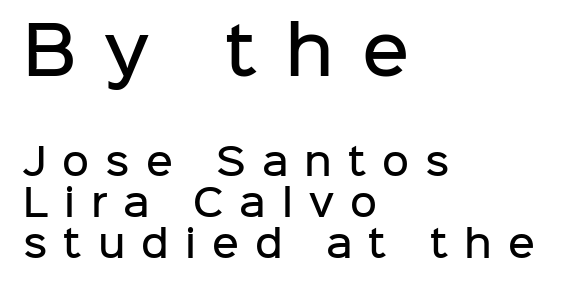
The image shows 65 px semibold sans-serif type, upright; set left-aligned, tight line spacing (1.1x), unusually wide letter spacing (+0.43 em), not underlined; the first (top) block is 1.76x larger; low stroke contrast and a medium x-height.
